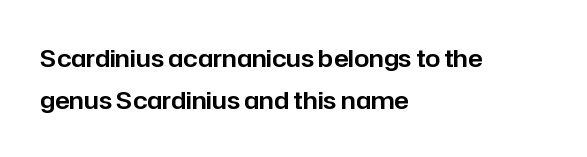
The image shows 24 px text type, upright; set left-aligned, line spacing 1.73x, normal letter spacing, not underlined.
